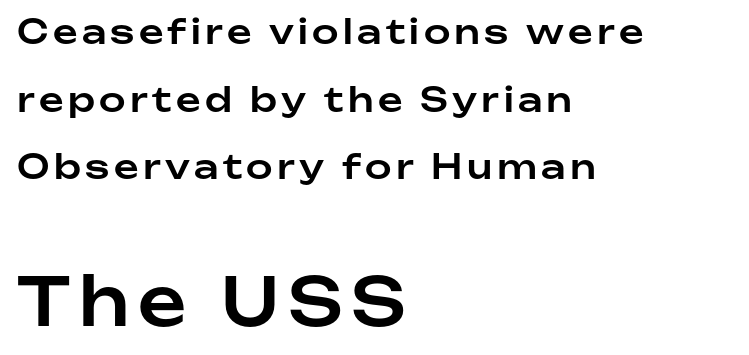
The letters stand upright; this is a roman face. Proportional: the letters do not fall into vertical columns. Beneath every word, the page is bare. The paragraph has a hard left edge and a soft right edge.
